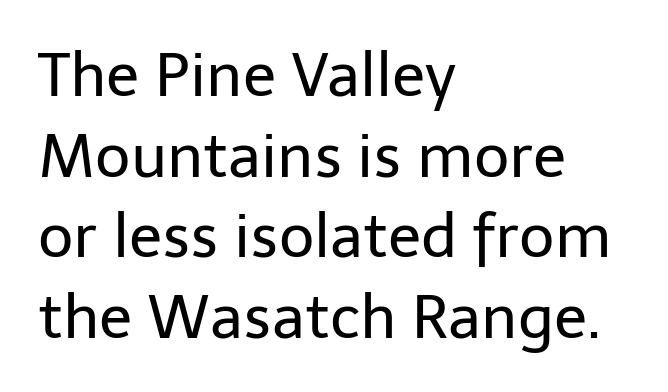
The image shows 61 px regular-weight sans-serif type, upright; set left-aligned, normal line spacing (1.32x), normal letter spacing, not underlined; low stroke contrast and a medium x-height.
